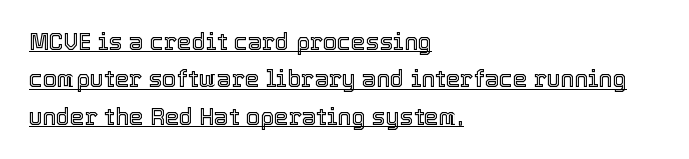
{"italic": "no", "underline": "yes", "align": "left", "line_spacing": "normal", "line_spacing_ratio": 1.63, "letter_spacing": "normal", "letter_spacing_em": 0.0, "glyph_px": 23}
